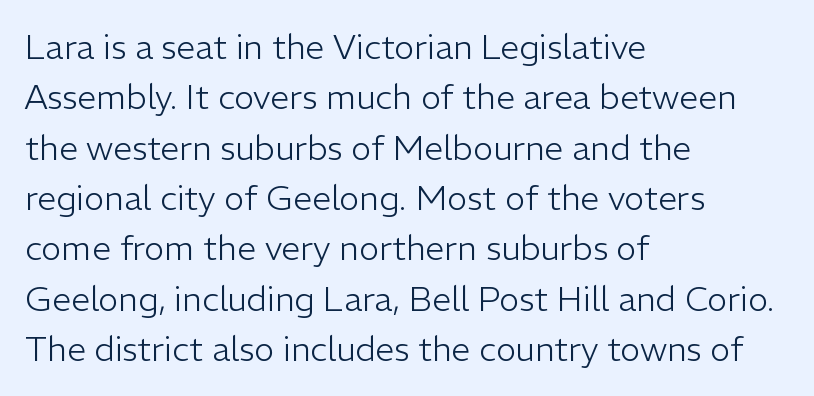
The area under the type is left untouched. Are there feet on the stems? There aren't — it's a sans. The lines in this sample share a left origin and differ only in where they stop. Vertically, the passage feels balanced, rows spaced as you'd expect.
